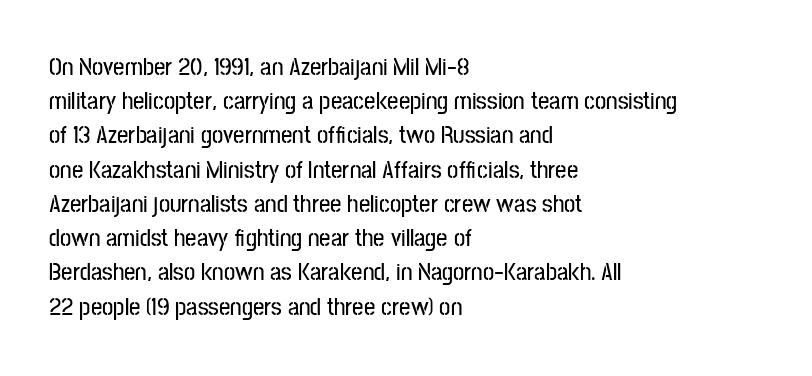
The image shows 25 px text type, upright; set left-aligned, normal line spacing (1.37x), normal letter spacing, not underlined.
